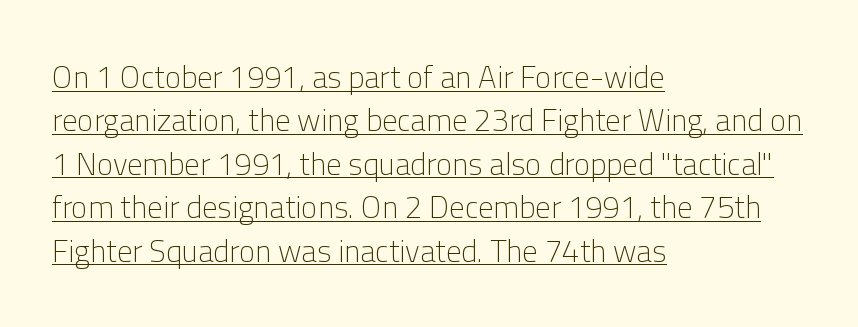
The image shows 31 px light sans-serif type, upright; set left-aligned, normal line spacing (1.4x), normal letter spacing, underlined; low stroke contrast and a medium x-height.
